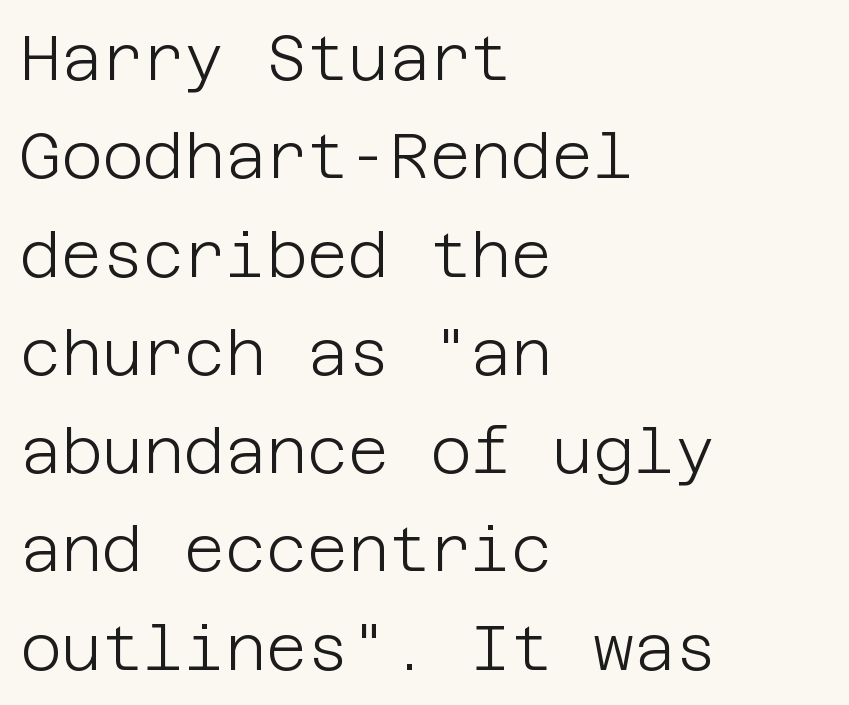
{"serif": "no", "italic": "no", "bold": "no", "weight": "light", "width": "normal", "stroke_contrast": "low", "x_height": "large", "underline": "no", "align": "left", "line_spacing": "normal", "line_spacing_ratio": 1.56, "letter_spacing": "normal", "letter_spacing_em": 0.0, "glyph_px": 63}
